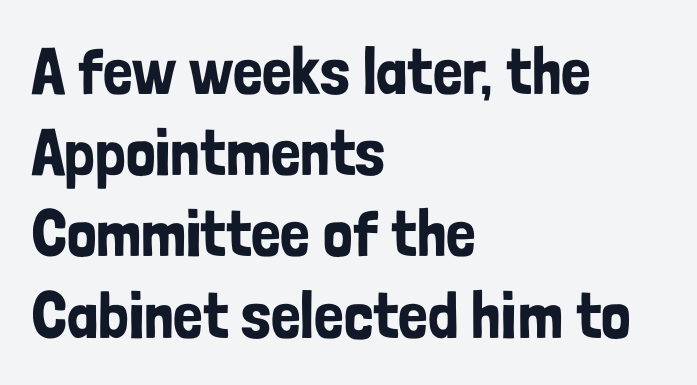
{"serif": "no", "italic": "no", "width": "condensed", "stroke_contrast": "low", "x_height": "medium", "monospaced": "no", "underline": "no", "align": "left", "line_spacing_ratio": 1.23, "letter_spacing": "normal", "letter_spacing_em": 0.0, "glyph_px": 66}
